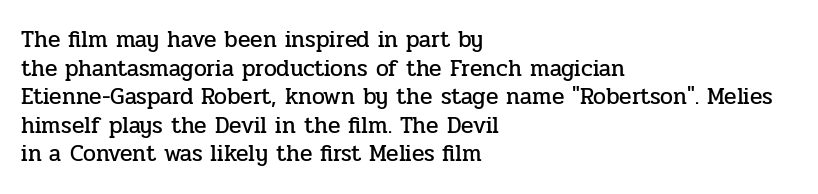
Each line starts at the same left margin while the right side varies. This sample uses plain, unmodified letter spacing. Only glyphs here, with clear space below each row. The letters stand upright; this is a roman face.
